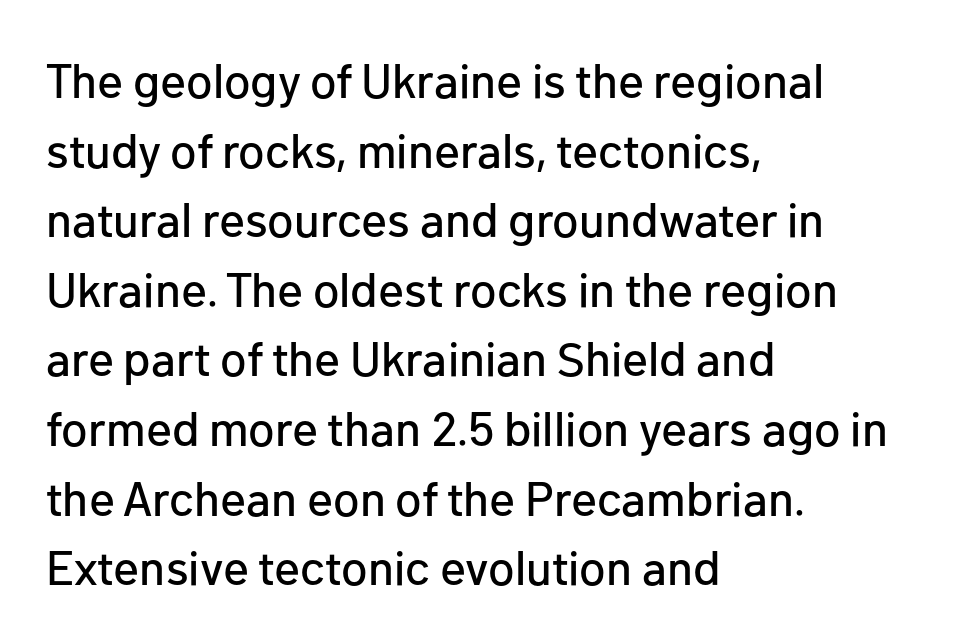
{"serif": "no", "italic": "no", "width": "normal", "stroke_contrast": "low", "x_height": "medium", "monospaced": "no", "underline": "no", "align": "left", "line_spacing": "normal", "line_spacing_ratio": 1.45, "letter_spacing": "normal", "letter_spacing_em": 0.0, "glyph_px": 48}
